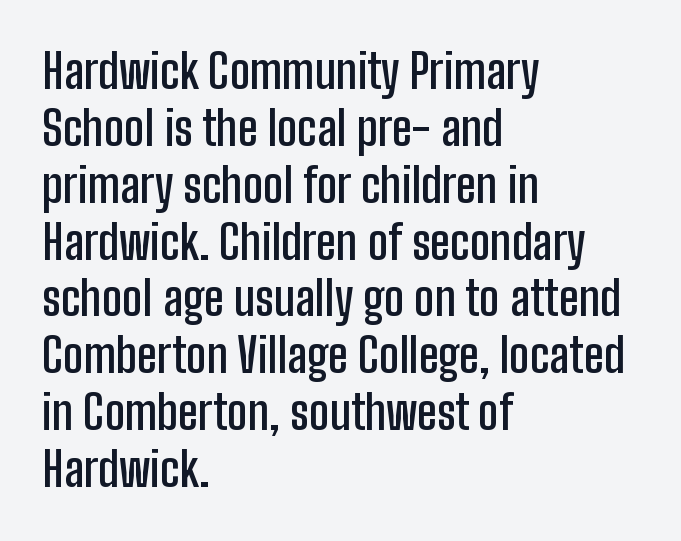
{"serif": "no", "italic": "no", "bold": "semi", "weight": "semibold", "width": "condensed", "stroke_contrast": "low", "x_height": "medium", "monospaced": "no", "underline": "no", "align": "left", "line_spacing_ratio": 1.21, "letter_spacing": "normal", "letter_spacing_em": 0.0, "glyph_px": 47}
